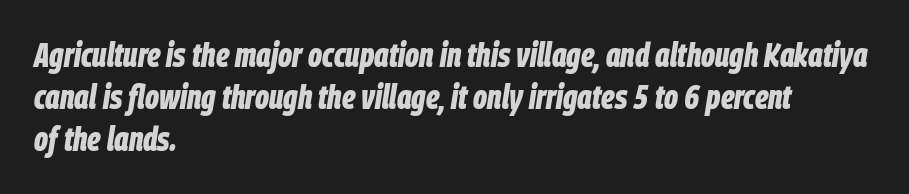
The image shows 34 px bold, condensed type, italic (leaning right); set left-aligned, line spacing 1.24x, normal letter spacing, not underlined; low stroke contrast and a large x-height.
